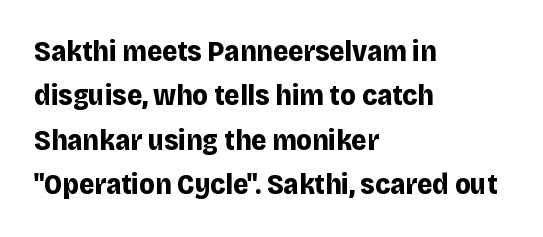
Q: Is the text bold? A: Yes.
Q: Is the text italic (slanted)? A: No, it is upright.
Q: Is the typeface a serif or a sans-serif typeface? A: Sans-serif.
Q: Is the text underlined? A: No.
Q: How is the paragraph aligned? A: Left-aligned.
Q: Is the spacing between letters normal or unusually wide? A: Normal.
Q: Is the spacing between lines tight, normal or loose? A: Normal.
Q: Width (condensed, normal, or wide)? A: Normal.
Q: Stroke contrast? A: Low.
Q: x-height? A: Large.
Q: Monospaced? A: No.
